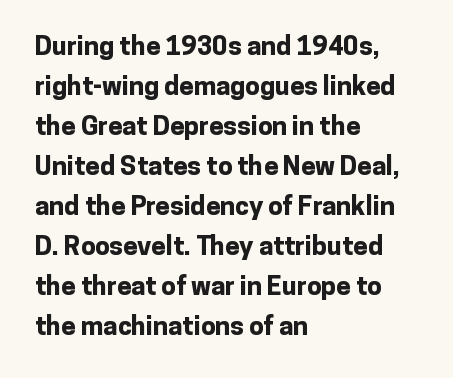
The letterforms sit shoulder to shoulder at normal distance. If you measured baseline to baseline, you'd find a middling distance. The specimen omits any rule beneath the text block's lines. These lines stack with their left ends in a neat column.
